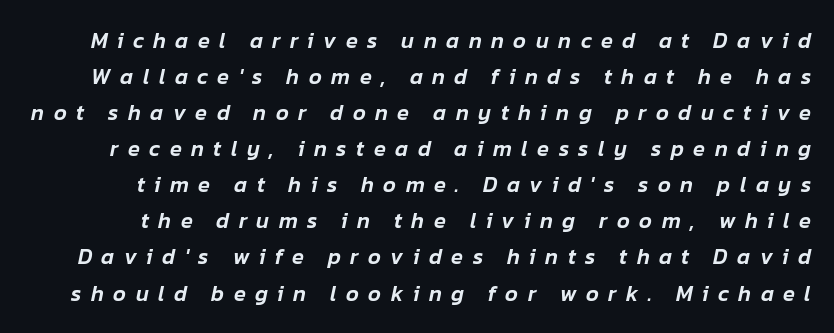
{"italic": "yes", "lean": "right", "slant_degrees": 12, "underline": "no", "line_spacing": "normal", "line_spacing_ratio": 1.64, "letter_spacing": "wide", "letter_spacing_em": 0.43, "glyph_px": 22}
